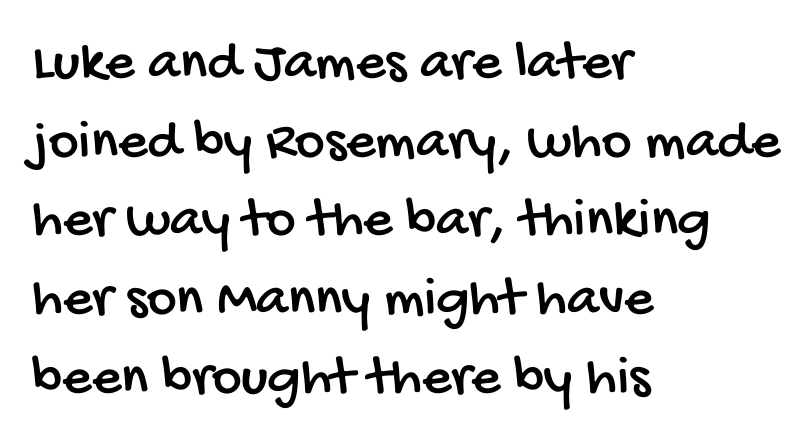
Q: Is the typeface a serif or a sans-serif typeface? A: Sans-serif.
Q: Is the text underlined? A: No.
Q: How is the paragraph aligned? A: Left-aligned.
Q: Is the spacing between letters normal or unusually wide? A: Normal.
Q: Is the spacing between lines tight, normal or loose? A: Normal.
Q: Width (condensed, normal, or wide)? A: Condensed.
Q: Stroke contrast? A: Low.
Q: x-height? A: Large.
Q: Monospaced? A: No.
